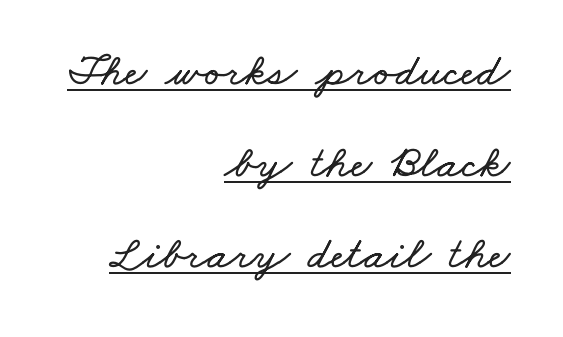
Q: Is the text underlined? A: Yes.
Q: How is the paragraph aligned? A: Right-aligned.
Q: Is the spacing between letters normal or unusually wide? A: Normal.
Q: Is the spacing between lines tight, normal or loose? A: Loose.
Q: Width (condensed, normal, or wide)? A: Wide.
Q: Stroke contrast? A: Low.
Q: x-height? A: Small.
Q: Monospaced? A: No.
